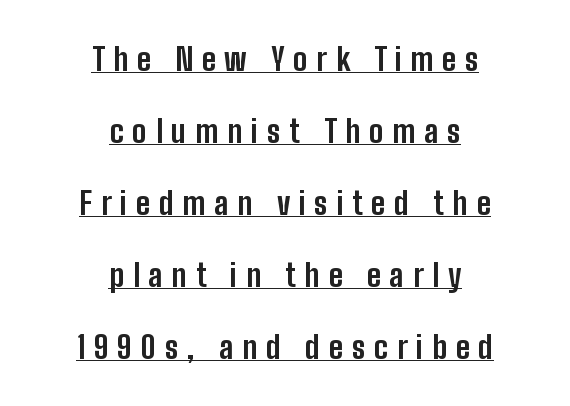
The image shows 31 px bold, condensed sans-serif type, upright; set centered, loose line spacing (2.32x), unusually wide letter spacing (+0.28 em), underlined; low stroke contrast and a medium x-height.
